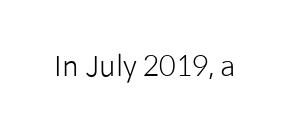
{"serif": "no", "italic": "no", "bold": "no", "weight": "light", "width": "normal", "stroke_contrast": "low", "x_height": "medium", "monospaced": "no", "underline": "no", "letter_spacing": "normal", "letter_spacing_em": 0.0, "glyph_px": 28}
